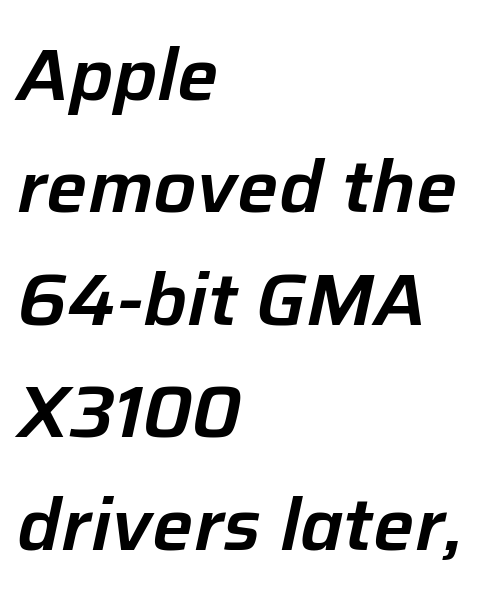
Note the varied advance widths — an 'i' is clearly narrower than an 'm'. These lines sit exactly where default settings would place them. Slanted lettering throughout. If you drew a ruler down the left edge, every line would touch it. This sample uses plain, unmodified letter spacing.
